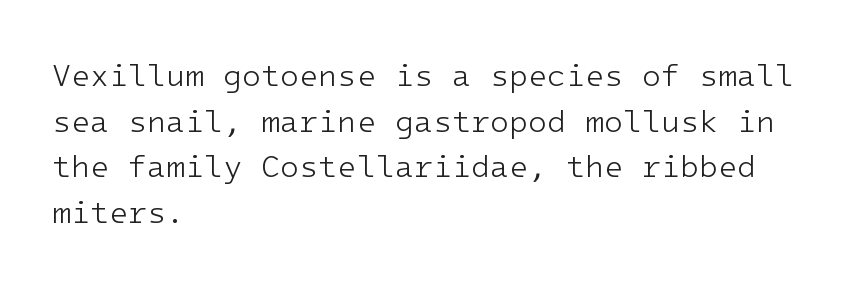
The image shows 31 px light sans-serif type, upright, monospaced; set left-aligned, normal line spacing (1.47x), normal letter spacing, not underlined; low stroke contrast and a medium x-height.
